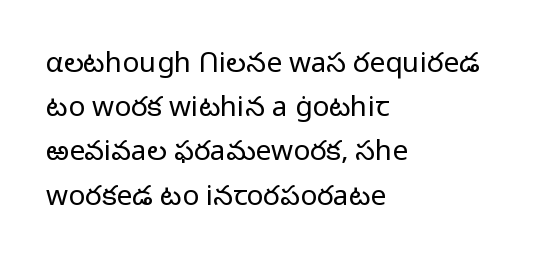
You can tell from the bare stems that sans-serif type was used. Ascenders rise straight up at ninety degrees. Underline: absent. Compared with typical body copy, the letter spacing here is the same. Vertical stems look standard width or narrower in stroke.
